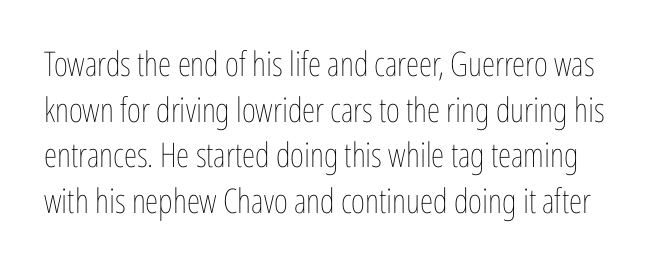
{"italic": "no", "bold": "no", "weight": "thin", "width": "condensed", "stroke_contrast": "low", "x_height": "medium", "monospaced": "no", "underline": "no", "line_spacing": "normal", "line_spacing_ratio": 1.34, "letter_spacing": "normal", "letter_spacing_em": 0.0, "glyph_px": 34}
